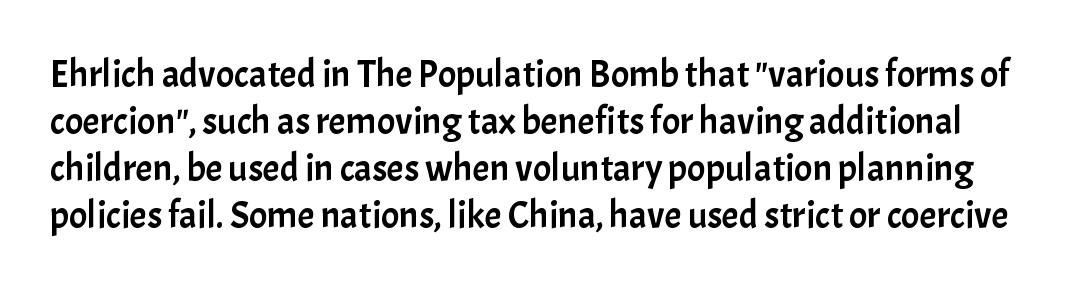
Q: Is the text italic (slanted)? A: No, it is upright.
Q: Is the typeface a serif or a sans-serif typeface? A: Sans-serif.
Q: Is the text underlined? A: No.
Q: Is the spacing between letters normal or unusually wide? A: Normal.
Q: Width (condensed, normal, or wide)? A: Normal.
Q: Stroke contrast? A: Low.
Q: x-height? A: Medium.
Q: Monospaced? A: No.
